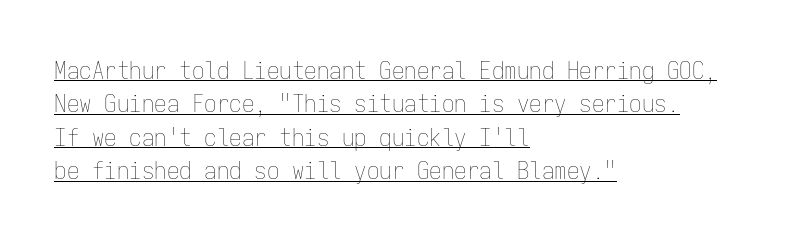
Q: Is the text bold? A: No.
Q: Is the text italic (slanted)? A: No, it is upright.
Q: Is the text underlined? A: Yes.
Q: How is the paragraph aligned? A: Left-aligned.
Q: Is the spacing between letters normal or unusually wide? A: Normal.
Q: Is the spacing between lines tight, normal or loose? A: Normal.
